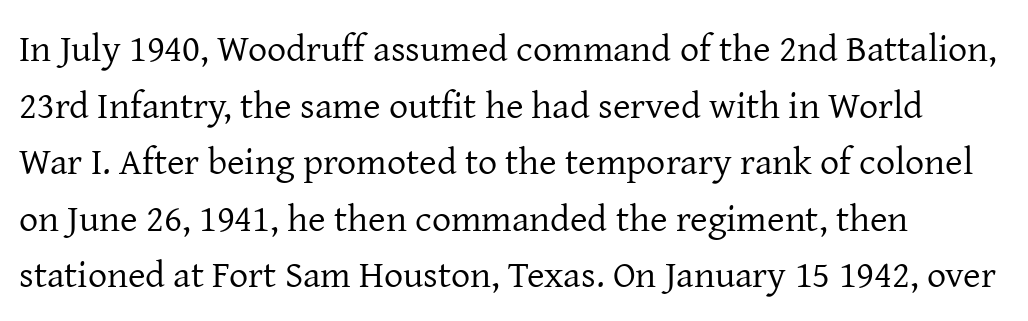
The image shows 38 px regular-weight serif type, upright; set left-aligned, normal line spacing (1.49x), normal letter spacing, not underlined; low stroke contrast and a medium x-height.
